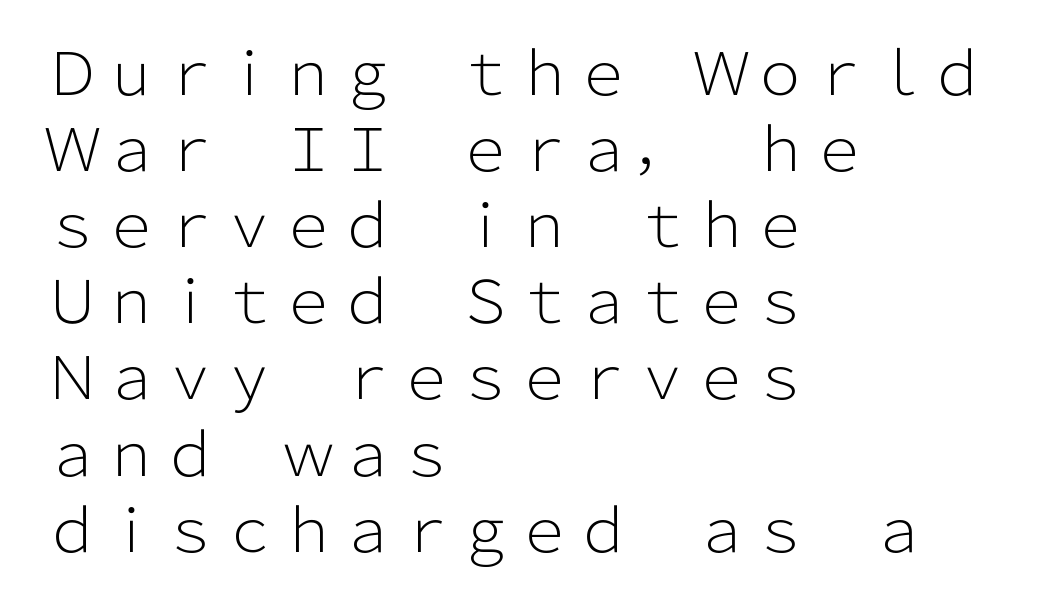
{"serif": "no", "italic": "no", "bold": "no", "weight": "light", "width": "normal", "stroke_contrast": "low", "x_height": "medium", "monospaced": "no", "underline": "no", "align": "left", "line_spacing": "normal", "line_spacing_ratio": 1.29, "letter_spacing": "normal", "letter_spacing_em": 0.0, "glyph_px": 59}
